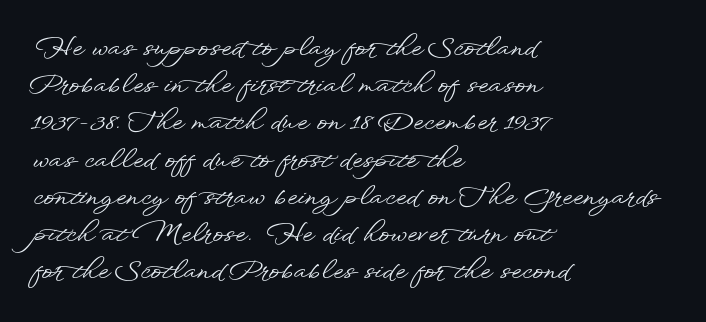
Q: Is the text italic (slanted)? A: Yes.
Q: Is the text underlined? A: No.
Q: How is the paragraph aligned? A: Left-aligned.
Q: Is the spacing between letters normal or unusually wide? A: Normal.
Q: Is the spacing between lines tight, normal or loose? A: Normal.
